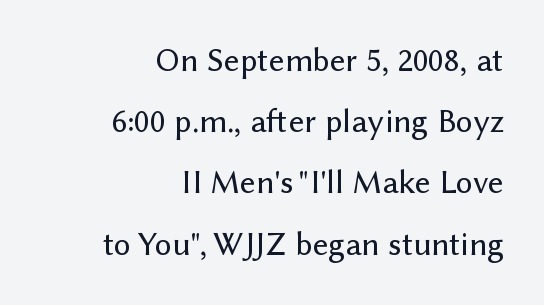
Q: Is the text italic (slanted)? A: No, it is upright.
Q: Is the typeface a serif or a sans-serif typeface? A: Sans-serif.
Q: Is the text underlined? A: No.
Q: How is the paragraph aligned? A: Right-aligned.
Q: Is the spacing between letters normal or unusually wide? A: Normal.
Q: Width (condensed, normal, or wide)? A: Normal.
Q: Stroke contrast? A: Low.
Q: x-height? A: Medium.
Q: Monospaced? A: No.
